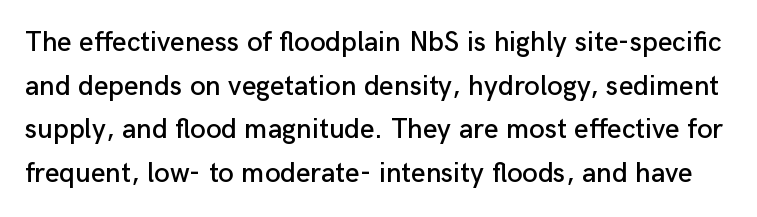
The image shows 28 px sans-serif type, upright; set normal line spacing (1.56x), normal letter spacing, not underlined; low stroke contrast and a medium x-height.
